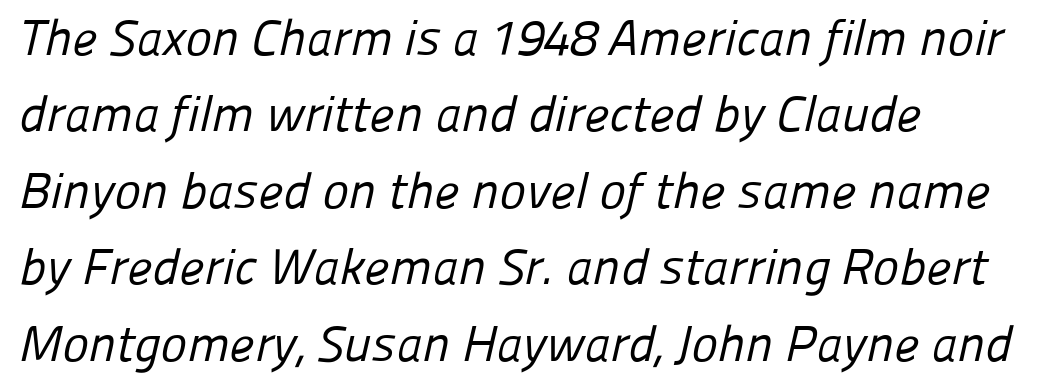
A quiet, ordinary-to-light weight characterises the typeface. Line spacing here is normal. A typesetter would call this proportional, since set widths differ per character. Each line starts at the same left margin while the right side varies. The line texture is even and compact thanks to regular tracking. What kind of face is this? One without serifs — a sans.
